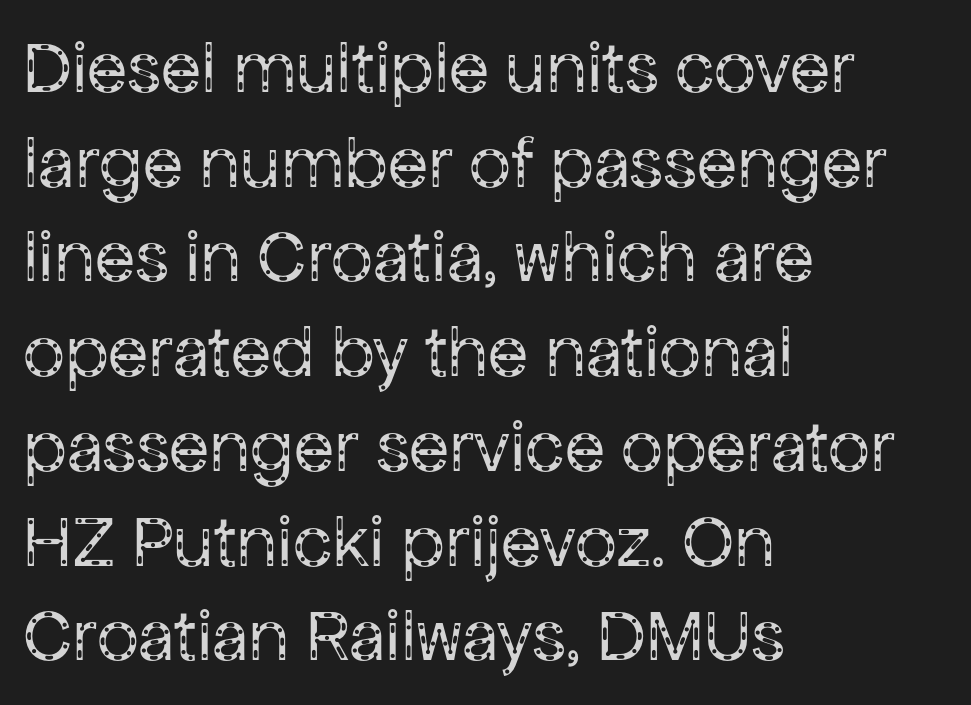
Q: Is the text bold? A: No.
Q: Is the text italic (slanted)? A: No, it is upright.
Q: Is the typeface a serif or a sans-serif typeface? A: Sans-serif.
Q: Is the text underlined? A: No.
Q: How is the paragraph aligned? A: Left-aligned.
Q: Is the spacing between letters normal or unusually wide? A: Normal.
Q: Is the spacing between lines tight, normal or loose? A: Normal.
Q: Width (condensed, normal, or wide)? A: Normal.
Q: Stroke contrast? A: Low.
Q: x-height? A: Medium.
Q: Monospaced? A: No.
